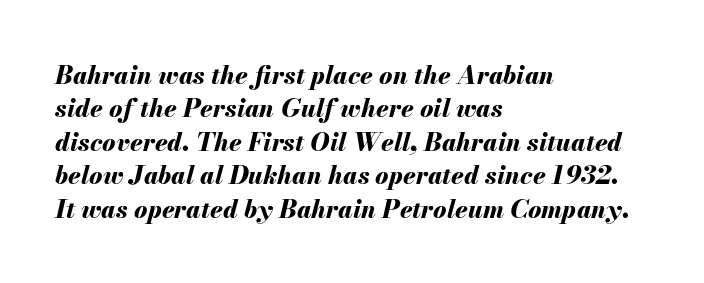
The image shows 25 px bold type, italic (leaning right); set left-aligned, normal line spacing (1.34x), normal letter spacing, not underlined.
